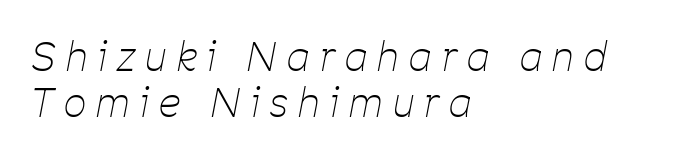
The image shows 39 px thin, condensed type, italic (leaning right); set left-aligned, line spacing 1.18x, unusually wide letter spacing (+0.27 em), not underlined; low stroke contrast and a medium x-height.
